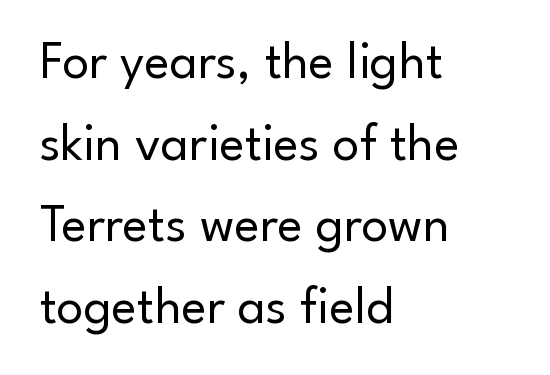
{"serif": "no", "italic": "no", "bold": "no", "weight": "regular", "width": "normal", "stroke_contrast": "low", "x_height": "small", "monospaced": "no", "underline": "no", "align": "left", "line_spacing": "normal", "line_spacing_ratio": 1.54, "letter_spacing": "normal", "letter_spacing_em": 0.0, "glyph_px": 53}
